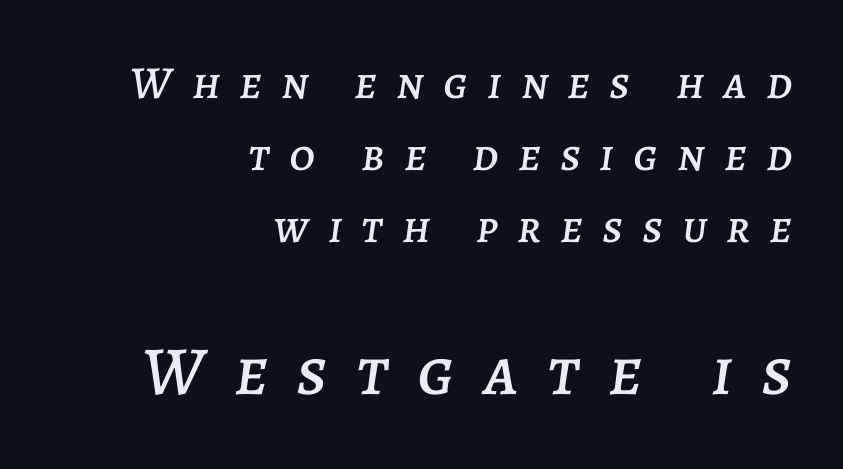
The image shows 69 px text type, italic (leaning right); set right-aligned, normal line spacing (1.57x), unusually wide letter spacing (+0.42 em), not underlined; the second (bottom) block is 1.5x larger; low stroke contrast and a large x-height.
